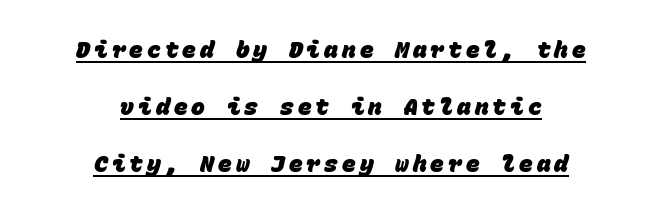
The image shows 23 px bold type; set centered, loose line spacing (2.47x), underlined.
